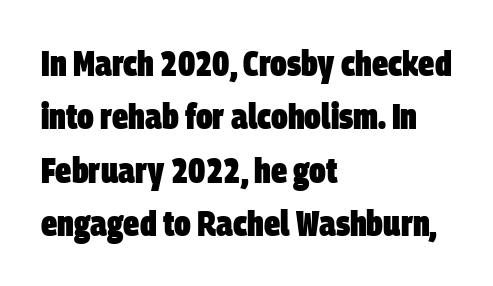
{"serif": "no", "bold": "yes", "weight": "heavy", "width": "condensed", "stroke_contrast": "low", "x_height": "large", "monospaced": "no", "underline": "no", "align": "left", "line_spacing": "normal", "line_spacing_ratio": 1.48, "letter_spacing": "normal", "letter_spacing_em": 0.0, "glyph_px": 36}
